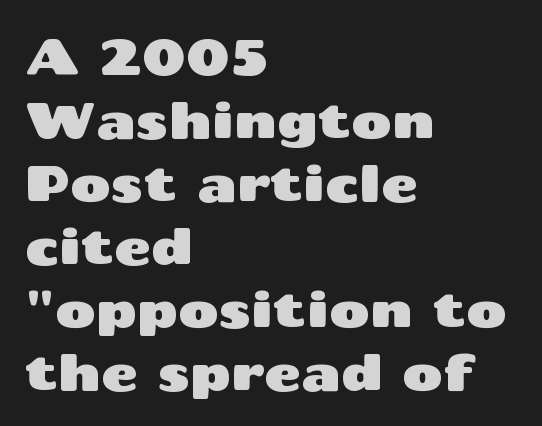
{"serif": "no", "italic": "no", "width": "wide", "stroke_contrast": "medium", "x_height": "medium", "monospaced": "no", "underline": "no", "align": "left", "line_spacing": "normal", "line_spacing_ratio": 1.26, "letter_spacing": "normal", "letter_spacing_em": 0.0, "glyph_px": 50}
